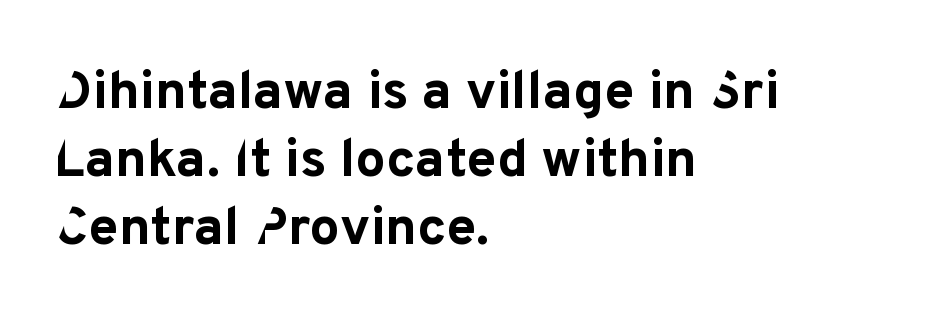
The image shows 54 px bold sans-serif type, upright; set left-aligned, normal line spacing (1.26x), normal letter spacing, not underlined; low stroke contrast and a medium x-height.
